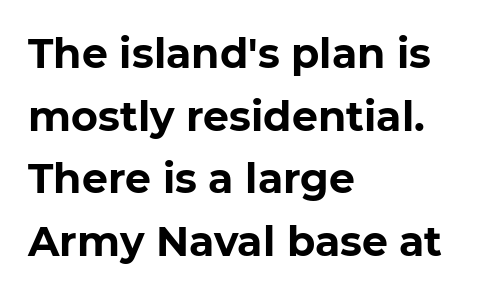
Serifs: no, the terminals of the letterforms are clean. Spacing verdict: proportional, widths tailored to each character. The rendering keeps characters at their native spacing. Typeset ragged right — the left edge is the straight one. I'd describe the lettering as bold — thick and assertive.
